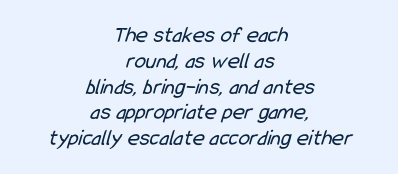
The image shows 23 px text type; set centered, tight line spacing (1.12x), normal letter spacing, not underlined.
